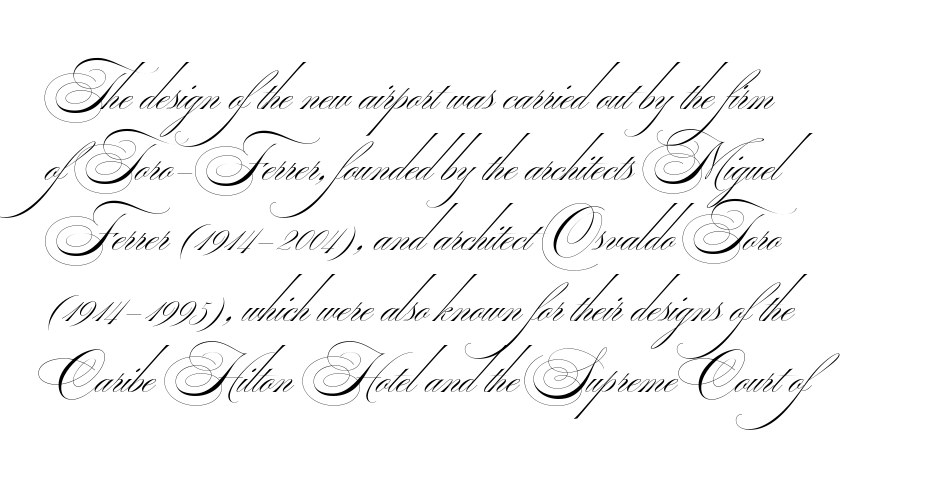
Q: Is the text bold? A: No.
Q: Is the typeface a serif or a sans-serif typeface? A: Sans-serif.
Q: Is the text underlined? A: No.
Q: How is the paragraph aligned? A: Left-aligned.
Q: Is the spacing between letters normal or unusually wide? A: Normal.
Q: Is the spacing between lines tight, normal or loose? A: Normal.
Q: Width (condensed, normal, or wide)? A: Wide.
Q: Stroke contrast? A: Medium.
Q: Monospaced? A: No.
